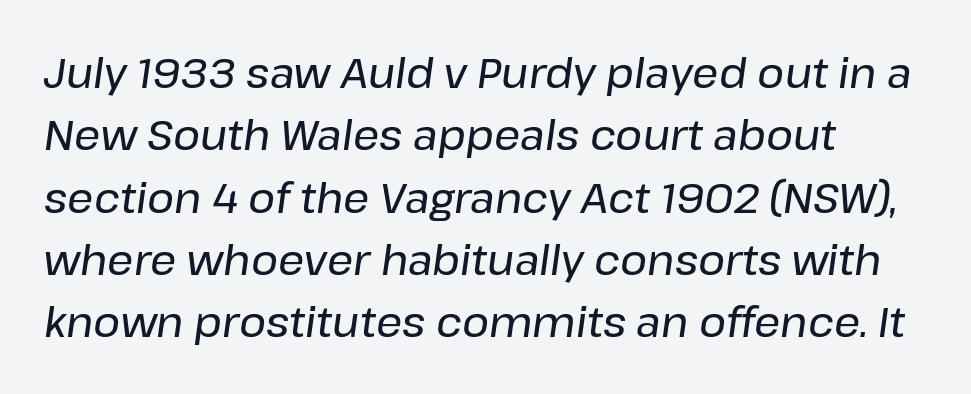
{"italic": "yes", "lean": "right", "slant_degrees": 8, "width": "normal", "stroke_contrast": "low", "x_height": "medium", "monospaced": "no", "underline": "no", "align": "left", "line_spacing": "normal", "line_spacing_ratio": 1.52, "letter_spacing": "normal", "letter_spacing_em": 0.0, "glyph_px": 41}
